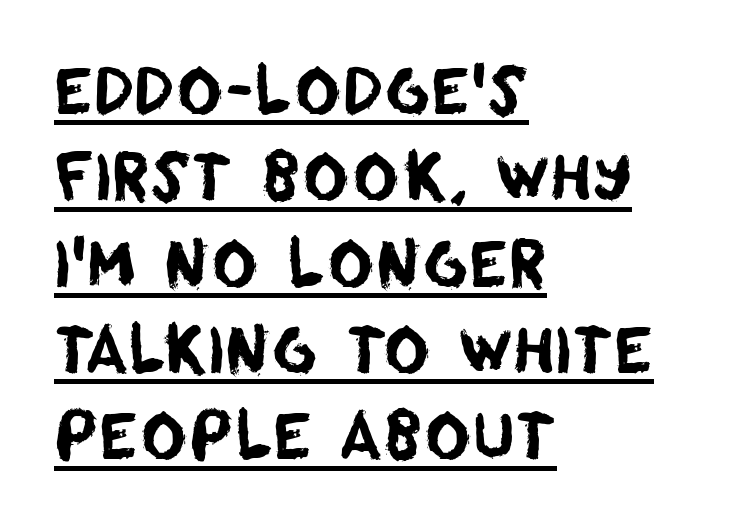
Q: Is the typeface a serif or a sans-serif typeface? A: Sans-serif.
Q: Is the text underlined? A: Yes.
Q: How is the paragraph aligned? A: Left-aligned.
Q: Is the spacing between letters normal or unusually wide? A: Normal.
Q: Is the spacing between lines tight, normal or loose? A: Normal.
Q: Width (condensed, normal, or wide)? A: Normal.
Q: Stroke contrast? A: Low.
Q: x-height? A: Large.
Q: Monospaced? A: No.
